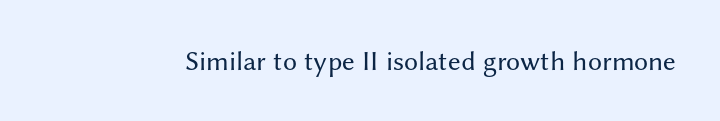
In terms of posture, this sample is upright. Character widths vary here, with narrow letters taking less room than wide ones. What stands out about the letter spacing? Nothing — it is the standard amount. Heft: none added — not bold. Nobody drew a line under any word here. The font family rendered here belongs to the sans-serif group.
